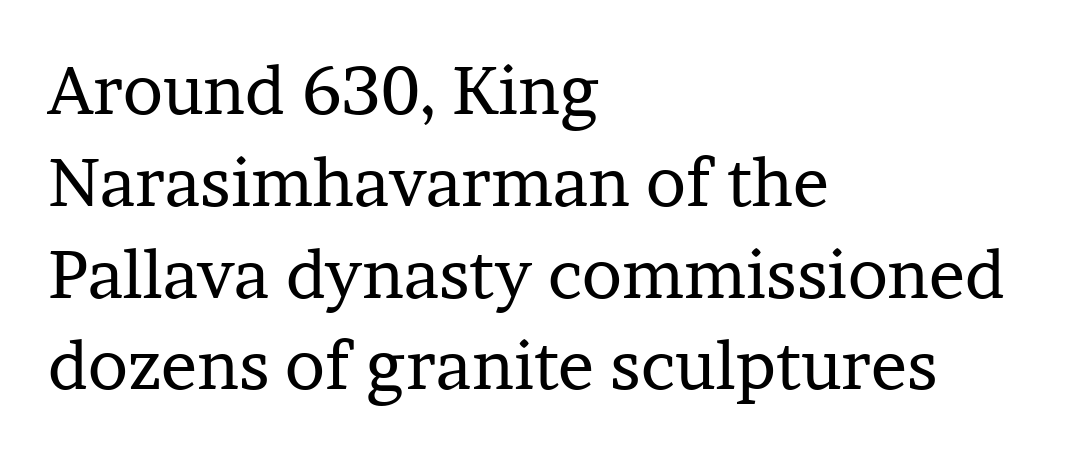
The image shows 67 px regular-weight serif type, upright; set left-aligned, normal line spacing (1.37x), normal letter spacing, not underlined; low stroke contrast and a medium x-height.
